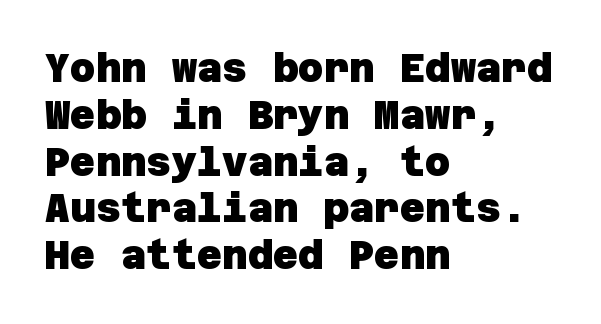
Q: Is the text bold? A: Yes.
Q: Is the typeface a serif or a sans-serif typeface? A: Sans-serif.
Q: Is the text underlined? A: No.
Q: How is the paragraph aligned? A: Left-aligned.
Q: Is the spacing between letters normal or unusually wide? A: Normal.
Q: Width (condensed, normal, or wide)? A: Normal.
Q: Stroke contrast? A: Low.
Q: x-height? A: Large.
